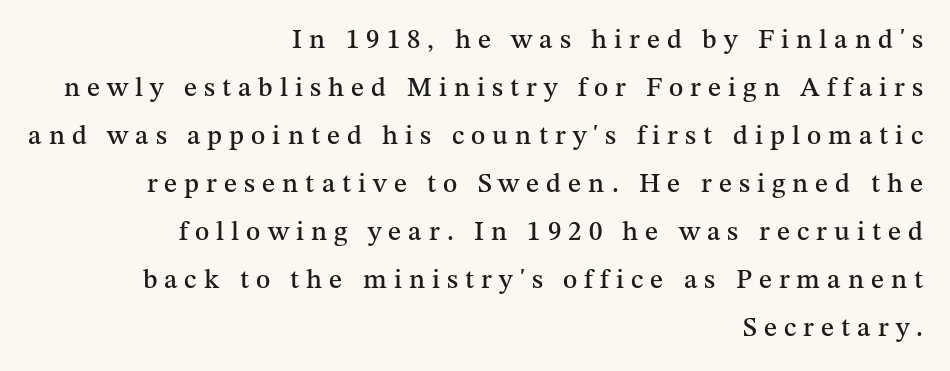
The image shows 27 px text type, upright; set right-aligned, line spacing 1.78x, unusually wide letter spacing (+0.26 em), not underlined.
